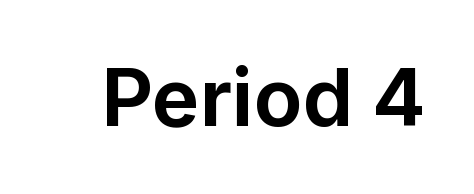
{"serif": "no", "italic": "no", "bold": "yes", "weight": "bold", "width": "normal", "stroke_contrast": "low", "x_height": "medium", "monospaced": "no", "underline": "no", "letter_spacing": "normal", "letter_spacing_em": 0.0, "glyph_px": 80}
